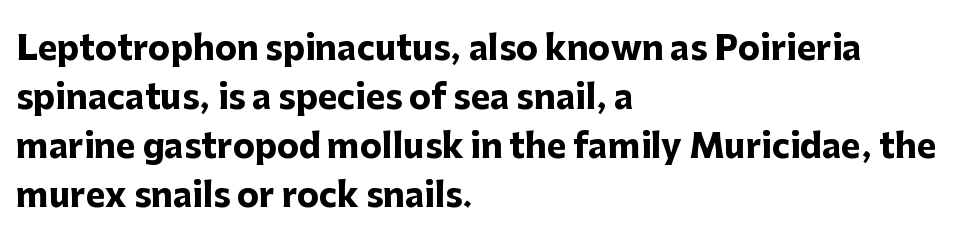
Note the varied advance widths — an 'i' is clearly narrower than an 'm'. Characters follow at the spacing the type designer built in. The vertical gap from one line to the next is medium. Does the type have serifs? No, each stem ends abruptly.
